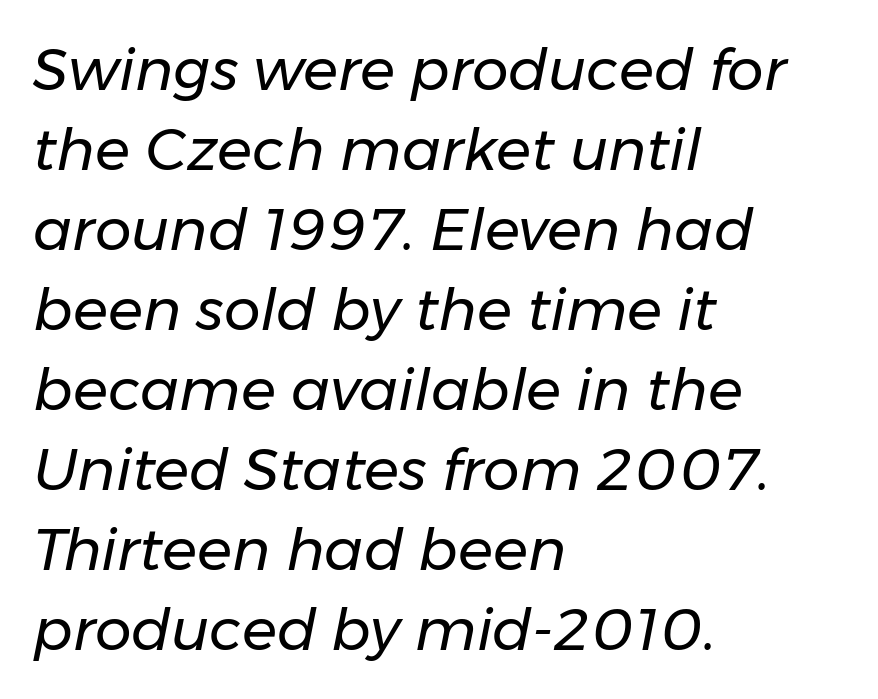
Q: Is the text bold? A: No.
Q: Is the text italic (slanted)? A: Yes, it leans right by about 11 degrees.
Q: Is the text underlined? A: No.
Q: How is the paragraph aligned? A: Left-aligned.
Q: Is the spacing between letters normal or unusually wide? A: Normal.
Q: Is the spacing between lines tight, normal or loose? A: Normal.
Q: Width (condensed, normal, or wide)? A: Normal.
Q: Stroke contrast? A: Low.
Q: x-height? A: Medium.
Q: Monospaced? A: No.
